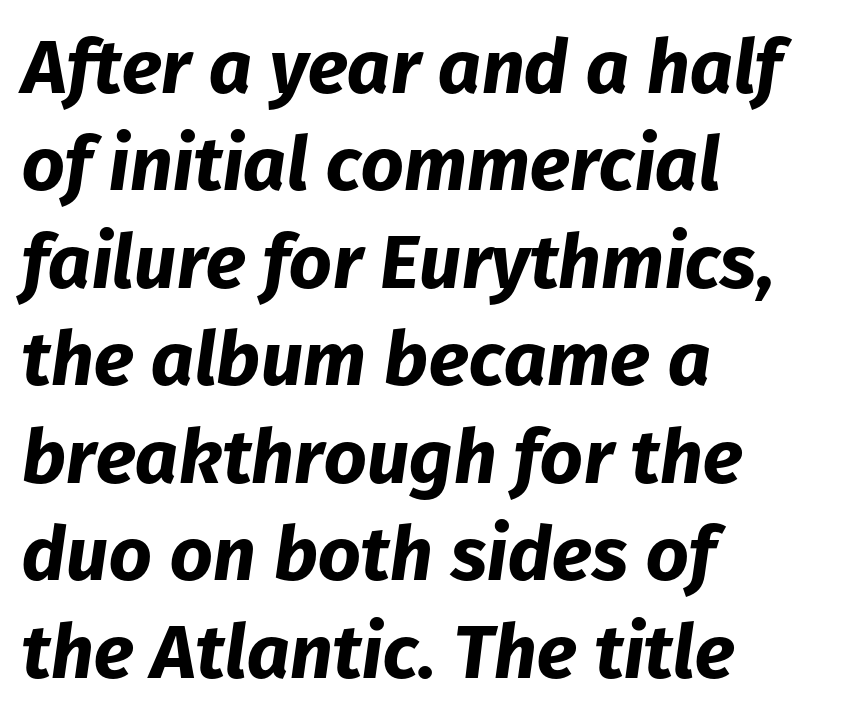
The image shows 75 px bold type, italic (leaning right); set left-aligned, normal line spacing (1.3x), normal letter spacing, not underlined; low stroke contrast and a medium x-height.
